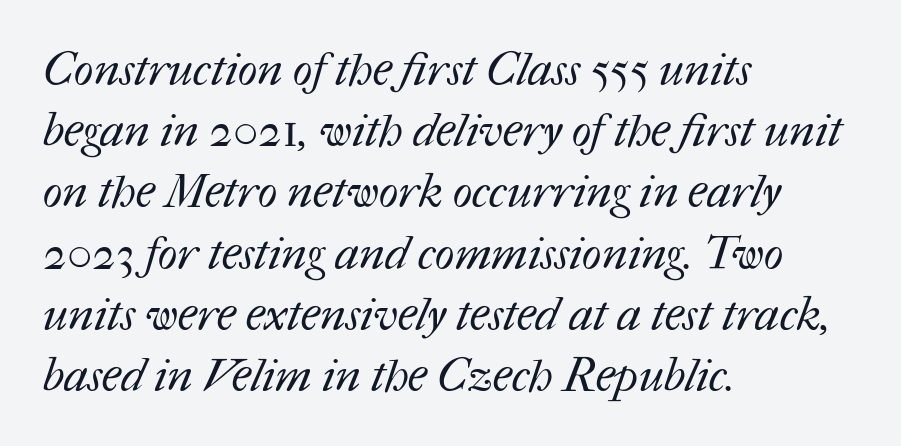
{"bold": "no", "weight": "regular", "width": "normal", "stroke_contrast": "medium", "x_height": "medium", "monospaced": "no", "underline": "no", "align": "left", "line_spacing": "normal", "line_spacing_ratio": 1.33, "letter_spacing": "normal", "letter_spacing_em": 0.0, "glyph_px": 46}
